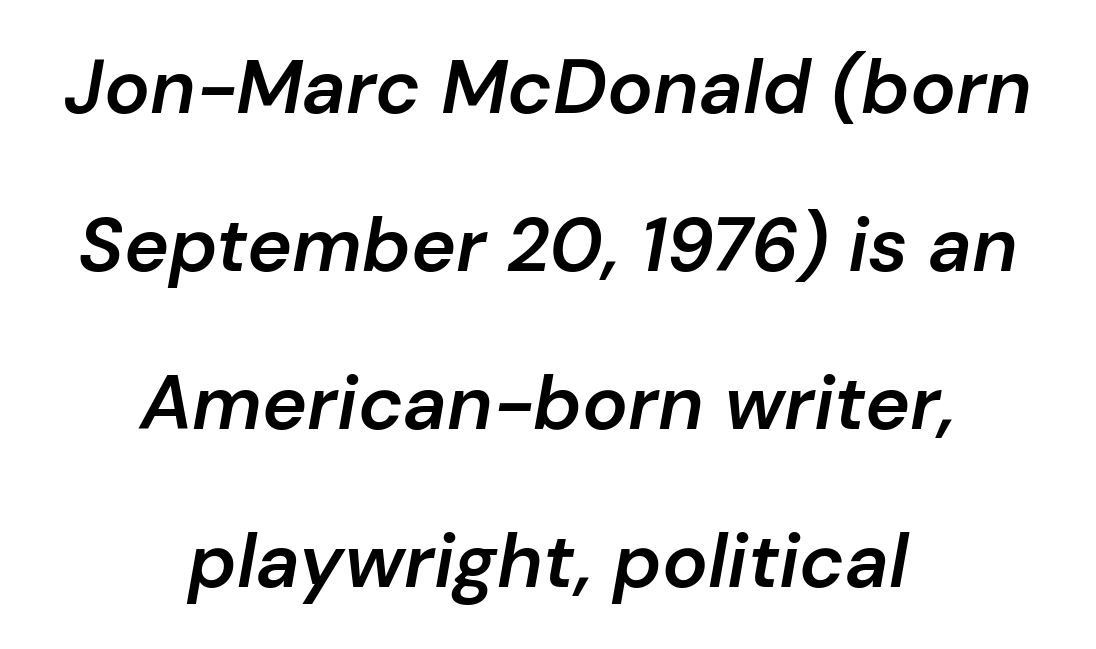
Q: Is the text bold? A: Semi-bold.
Q: Is the text italic (slanted)? A: Yes, it leans right by about 10 degrees.
Q: Is the text underlined? A: No.
Q: How is the paragraph aligned? A: Centered.
Q: Is the spacing between letters normal or unusually wide? A: Normal.
Q: Is the spacing between lines tight, normal or loose? A: Loose.
Q: Width (condensed, normal, or wide)? A: Normal.
Q: Stroke contrast? A: Low.
Q: x-height? A: Medium.
Q: Monospaced? A: No.
